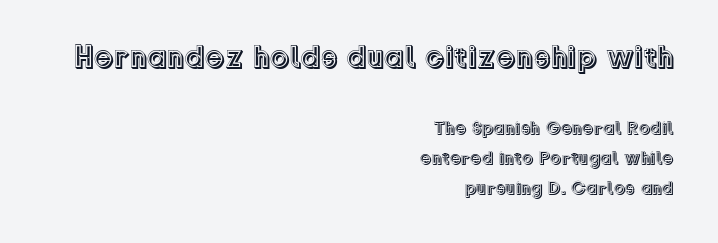
{"italic": "no", "width": "normal", "x_height": "medium", "monospaced": "no", "underline": "no", "align": "right", "line_spacing": "normal", "line_spacing_ratio": 1.67, "letter_spacing": "normal", "letter_spacing_em": 0.0, "larger_block": "first", "size_ratio": 1.72, "glyph_px": 31}
